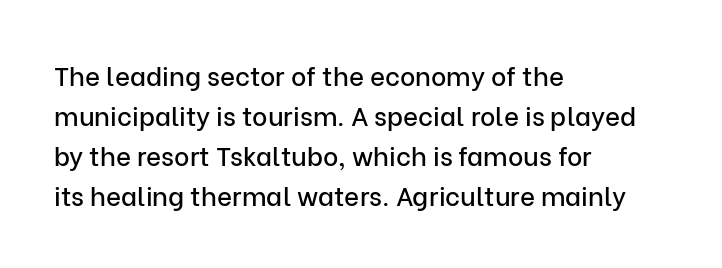
Q: Is the text italic (slanted)? A: No, it is upright.
Q: Is the text underlined? A: No.
Q: How is the paragraph aligned? A: Left-aligned.
Q: Is the spacing between letters normal or unusually wide? A: Normal.
Q: Is the spacing between lines tight, normal or loose? A: Normal.
